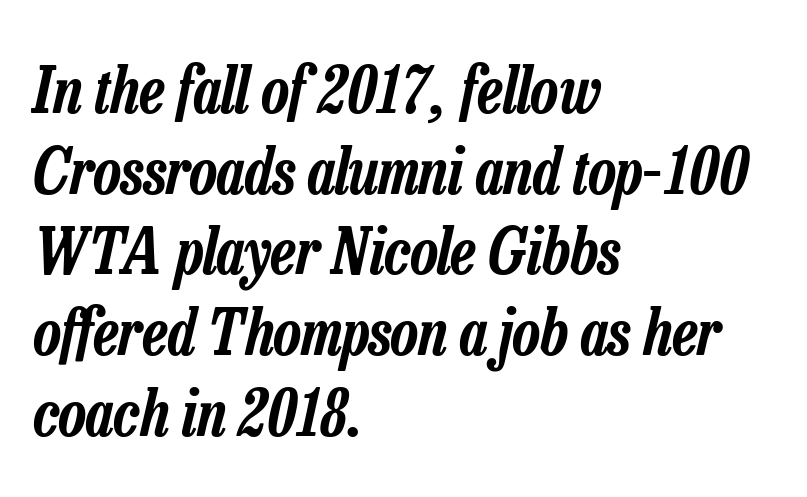
{"italic": "yes", "lean": "right", "slant_degrees": 13, "width": "condensed", "stroke_contrast": "low", "x_height": "medium", "monospaced": "no", "underline": "no", "align": "left", "line_spacing": "normal", "line_spacing_ratio": 1.28, "letter_spacing": "normal", "letter_spacing_em": 0.0, "glyph_px": 63}
